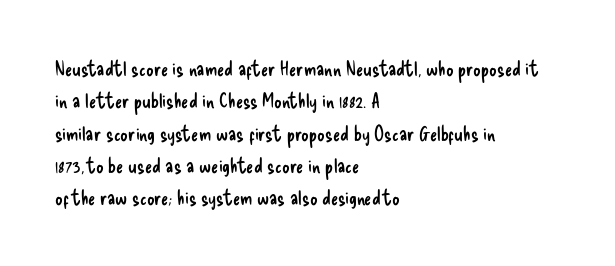
Q: Is the text bold? A: No.
Q: Is the text italic (slanted)? A: No, it is upright.
Q: Is the text underlined? A: No.
Q: How is the paragraph aligned? A: Left-aligned.
Q: Is the spacing between letters normal or unusually wide? A: Normal.
Q: Is the spacing between lines tight, normal or loose? A: Normal.
